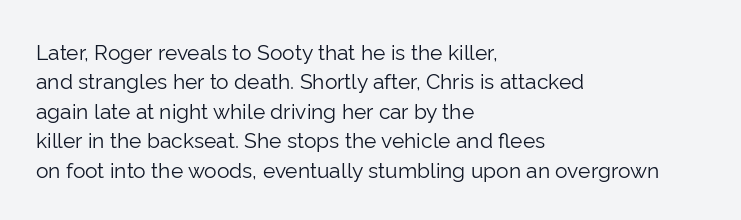
The image shows 21 px text type, upright; set left-aligned, normal line spacing (1.4x), normal letter spacing, not underlined.
